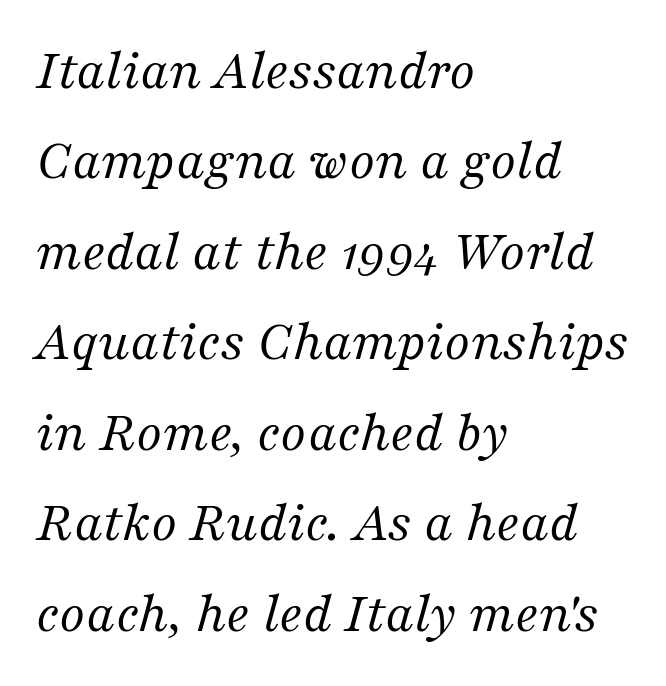
{"serif": "yes", "italic": "yes", "lean": "right", "slant_degrees": 16, "bold": "no", "weight": "regular", "width": "normal", "stroke_contrast": "medium", "x_height": "medium", "monospaced": "no", "underline": "no", "align": "left", "line_spacing": "normal", "line_spacing_ratio": 1.56, "letter_spacing": "normal", "letter_spacing_em": 0.0, "glyph_px": 58}
